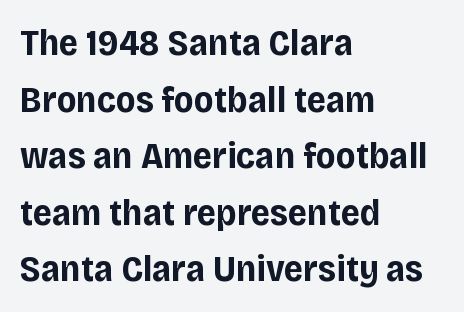
Q: Is the text bold? A: Yes.
Q: Is the text italic (slanted)? A: No, it is upright.
Q: Is the typeface a serif or a sans-serif typeface? A: Sans-serif.
Q: Is the text underlined? A: No.
Q: How is the paragraph aligned? A: Left-aligned.
Q: Is the spacing between letters normal or unusually wide? A: Normal.
Q: Is the spacing between lines tight, normal or loose? A: Normal.
Q: Width (condensed, normal, or wide)? A: Normal.
Q: Stroke contrast? A: Low.
Q: x-height? A: Large.
Q: Monospaced? A: No.
